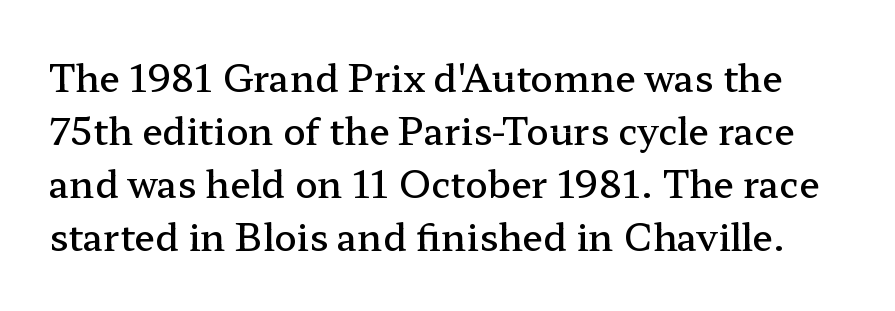
The zone under the glyphs is completely vacant. Each new line begins a customary step beneath the previous one. A fair bit of extra ink — the face is semibold, not bold. Italic: no, the glyphs are upright roman. Note the varied advance widths — an 'i' is clearly narrower than an 'm'.
